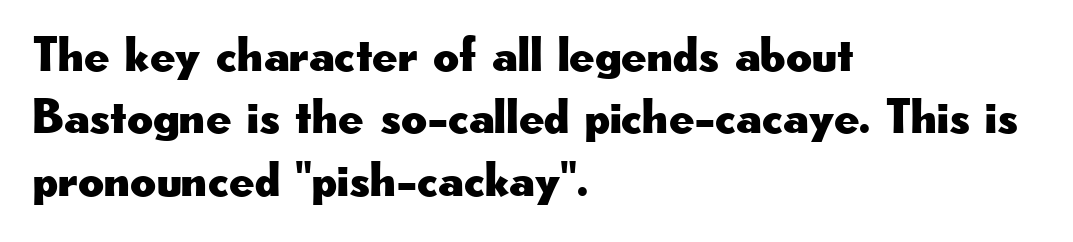
The image shows 50 px wide sans-serif type, upright; set left-aligned, normal line spacing (1.25x), normal letter spacing, not underlined; low stroke contrast and a small x-height.
